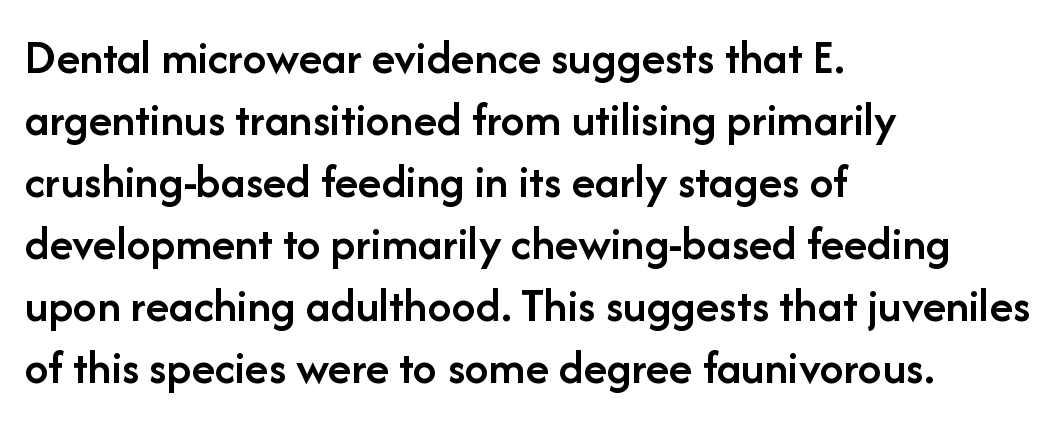
Are there feet on the stems? There aren't — it's a sans. Designer's note — italics off, roman on. Students, note that the glyphs here touch the page at normal intervals. You could not count columns in this text — the font is proportionally spaced. Line spacing here is normal.
